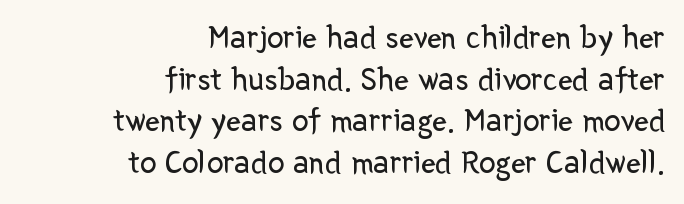
{"serif": "no", "italic": "no", "bold": "no", "weight": "regular", "width": "normal", "stroke_contrast": "low", "x_height": "medium", "monospaced": "no", "underline": "no", "align": "right", "line_spacing": "normal", "line_spacing_ratio": 1.26, "letter_spacing": "normal", "letter_spacing_em": 0.0, "glyph_px": 33}
